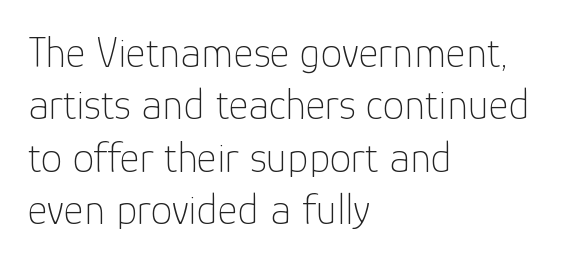
The image shows 43 px thin sans-serif type, upright; set left-aligned, line spacing 1.22x, normal letter spacing, not underlined; low stroke contrast and a medium x-height.
